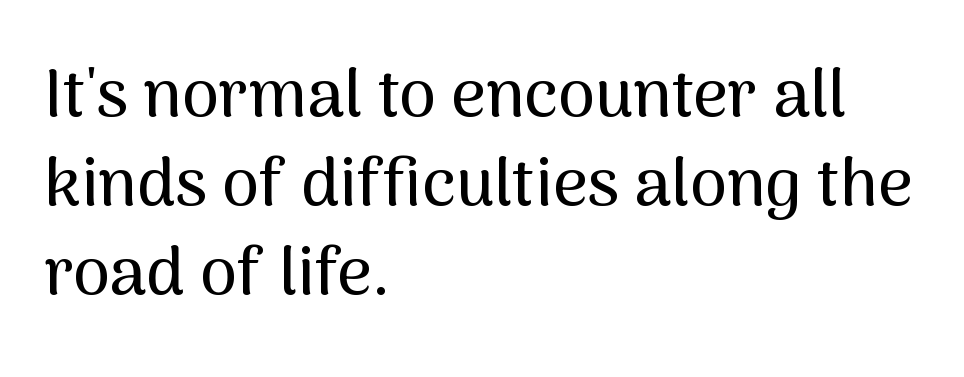
Words appear dense and cohesive because spacing is normal. What kind of face is this? One without serifs — a sans. In terms of posture, this sample is upright. Notice how descenders clear the ascenders below comfortably — that's standard leading.
